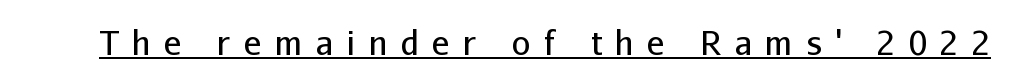
{"serif": "no", "italic": "no", "bold": "no", "weight": "regular", "width": "normal", "stroke_contrast": "low", "x_height": "medium", "monospaced": "no", "underline": "yes", "letter_spacing": "wide", "letter_spacing_em": 0.41, "glyph_px": 33}
